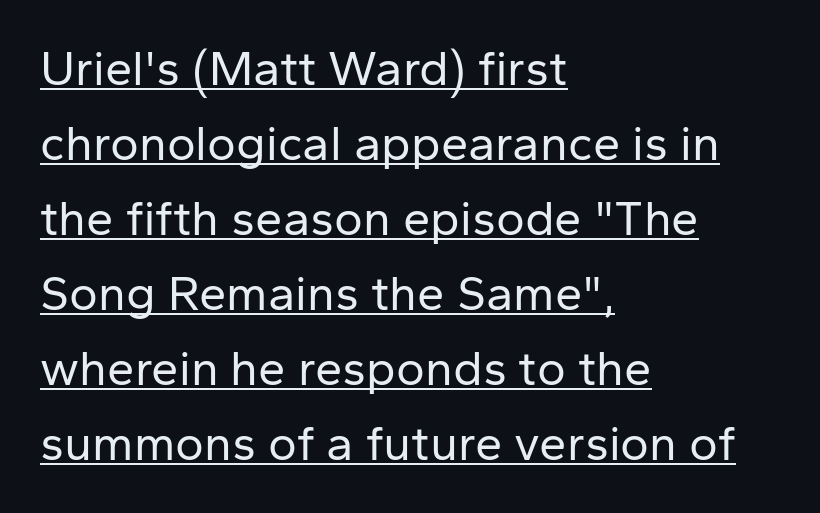
Q: Is the text bold? A: No.
Q: Is the text italic (slanted)? A: No, it is upright.
Q: Is the typeface a serif or a sans-serif typeface? A: Sans-serif.
Q: Is the text underlined? A: Yes.
Q: How is the paragraph aligned? A: Left-aligned.
Q: Is the spacing between letters normal or unusually wide? A: Normal.
Q: Is the spacing between lines tight, normal or loose? A: Normal.
Q: Width (condensed, normal, or wide)? A: Normal.
Q: Stroke contrast? A: Low.
Q: x-height? A: Medium.
Q: Monospaced? A: No.
